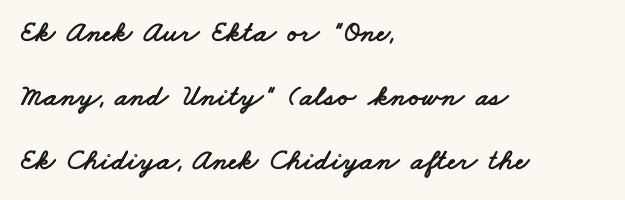
The image shows 30 px wide sans-serif type; set left-aligned, loose line spacing (2.14x), normal letter spacing, not underlined; low stroke contrast and a small x-height.
